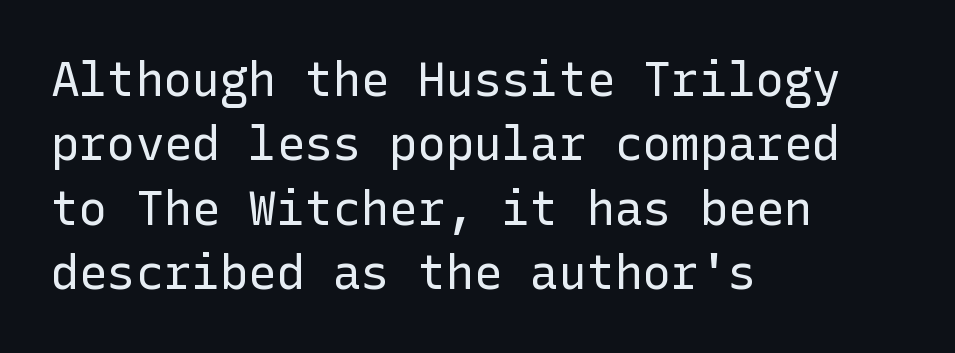
{"serif": "no", "italic": "no", "bold": "no", "weight": "regular", "width": "normal", "stroke_contrast": "low", "x_height": "medium", "underline": "no", "align": "left", "line_spacing": "normal", "line_spacing_ratio": 1.37, "letter_spacing": "normal", "letter_spacing_em": 0.0, "glyph_px": 47}
